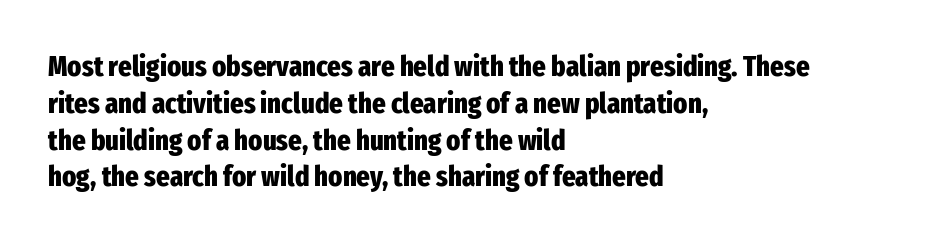
Its strokes are broad and dark, the hallmark of bold type. Compared with typical paragraphs, the rows here are spaced about the same. Serif or sans? Sans — the stroke terminals are bare. Check the space under the baseline: it is left empty. Proportional: the letters do not fall into vertical columns. Words appear dense and cohesive because spacing is normal.
